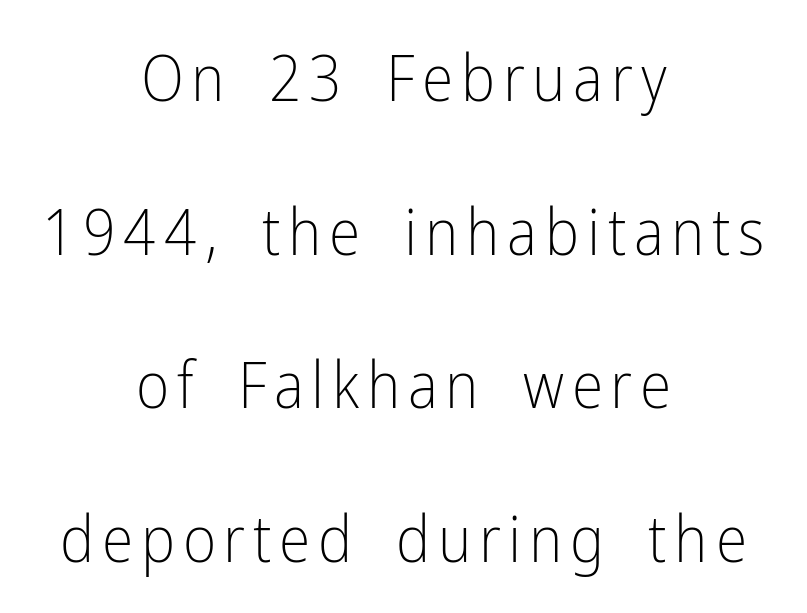
{"serif": "no", "italic": "no", "bold": "no", "weight": "light", "width": "condensed", "stroke_contrast": "low", "x_height": "medium", "monospaced": "no", "underline": "no", "align": "center", "line_spacing": "loose", "line_spacing_ratio": 2.4, "glyph_px": 64}
